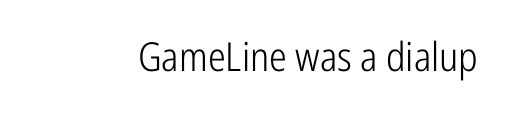
The image shows 40 px light, condensed sans-serif type, upright; set normal letter spacing, not underlined; low stroke contrast and a medium x-height.
